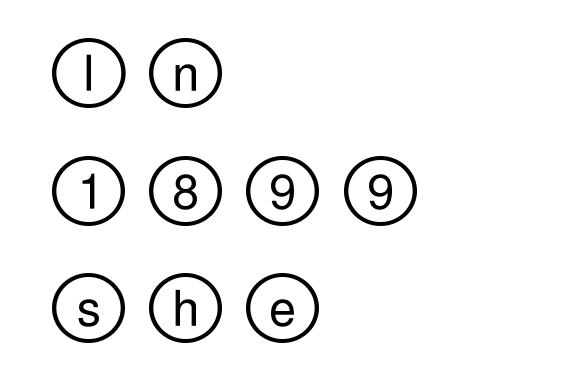
The image shows 48 px wide type, upright; set left-aligned, loose line spacing (2.45x), unusually wide letter spacing (+0.48 em), not underlined; a large x-height.
